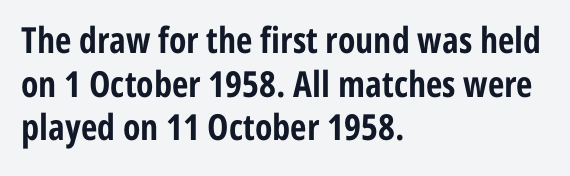
The image shows 36 px bold, condensed sans-serif type, upright; set left-aligned, line spacing 1.21x, normal letter spacing, not underlined; low stroke contrast and a medium x-height.
